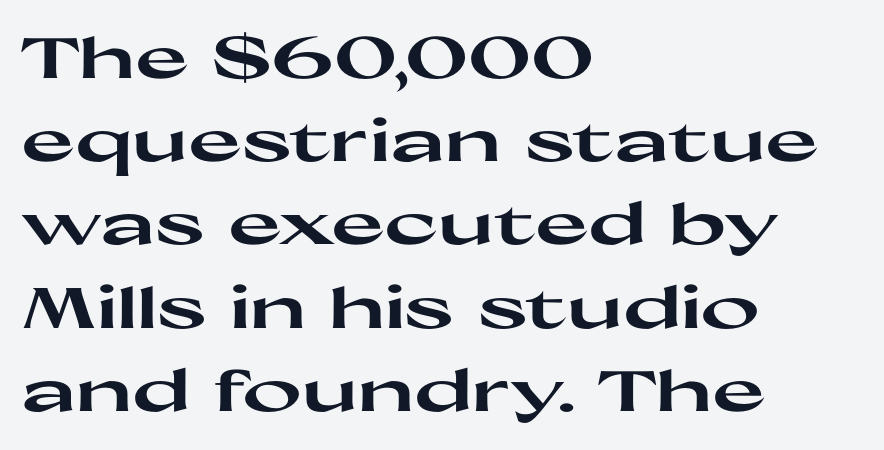
Honestly, the row spacing looks completely unremarkable. This sample uses an upright cut, with every glyph sitting square on the baseline. Has an underline been added? It has not. The rendering uses natural spacing where letterforms have individual widths. A dark, heavy texture on the line: the type is bold. Reading down the block, your eye returns to a fixed left position each line.
